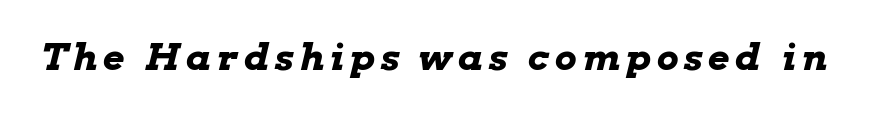
{"italic": "yes", "lean": "right", "slant_degrees": 13, "bold": "yes", "weight": "bold", "width": "wide", "stroke_contrast": "low", "x_height": "medium", "monospaced": "no", "underline": "no", "glyph_px": 37}
